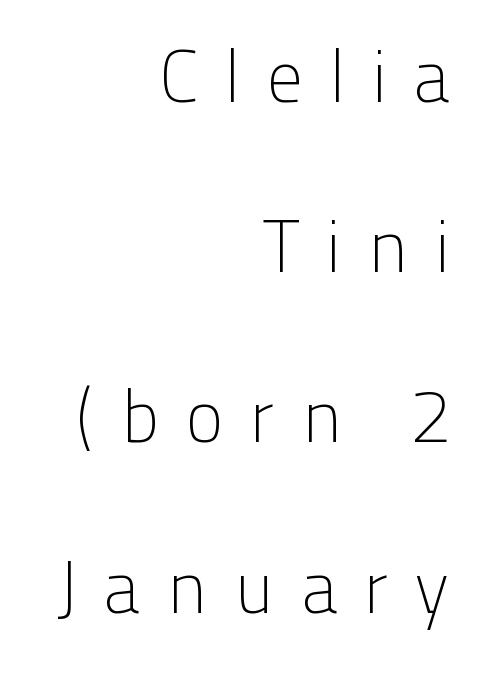
Q: Is the text bold? A: No.
Q: Is the text italic (slanted)? A: No, it is upright.
Q: Is the typeface a serif or a sans-serif typeface? A: Sans-serif.
Q: Is the text underlined? A: No.
Q: How is the paragraph aligned? A: Right-aligned.
Q: Is the spacing between letters normal or unusually wide? A: Unusually wide.
Q: Is the spacing between lines tight, normal or loose? A: Loose.
Q: Width (condensed, normal, or wide)? A: Normal.
Q: Stroke contrast? A: Low.
Q: x-height? A: Medium.
Q: Monospaced? A: No.
